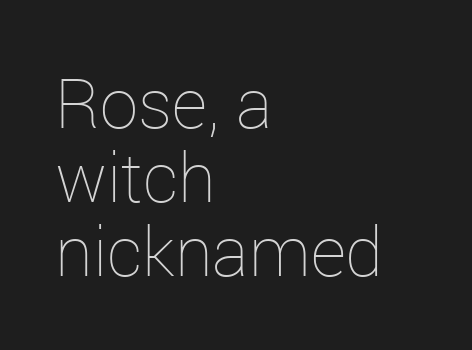
{"italic": "no", "bold": "no", "weight": "thin", "width": "normal", "stroke_contrast": "low", "x_height": "medium", "monospaced": "no", "underline": "no", "align": "left", "line_spacing": "tight", "line_spacing_ratio": 1.07, "letter_spacing": "normal", "letter_spacing_em": 0.0, "glyph_px": 69}
